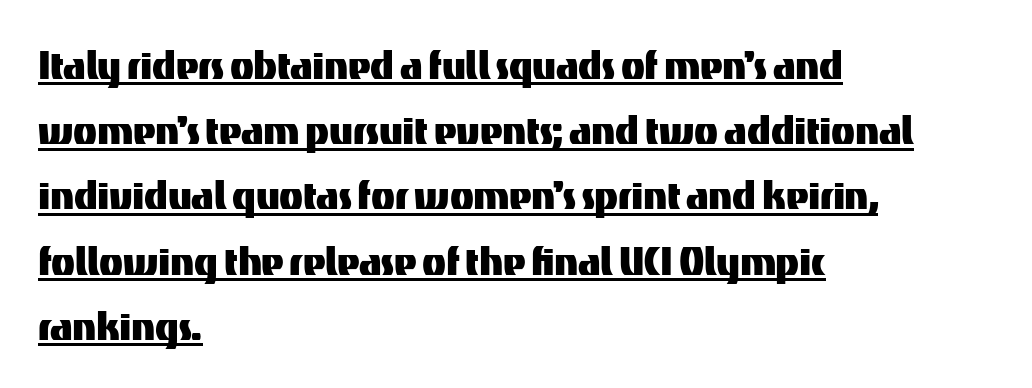
Q: Is the text italic (slanted)? A: No, it is upright.
Q: Is the typeface a serif or a sans-serif typeface? A: Sans-serif.
Q: Is the text underlined? A: Yes.
Q: How is the paragraph aligned? A: Left-aligned.
Q: Is the spacing between letters normal or unusually wide? A: Normal.
Q: Is the spacing between lines tight, normal or loose? A: Normal.
Q: Width (condensed, normal, or wide)? A: Normal.
Q: Stroke contrast? A: Medium.
Q: x-height? A: Medium.
Q: Monospaced? A: No.
